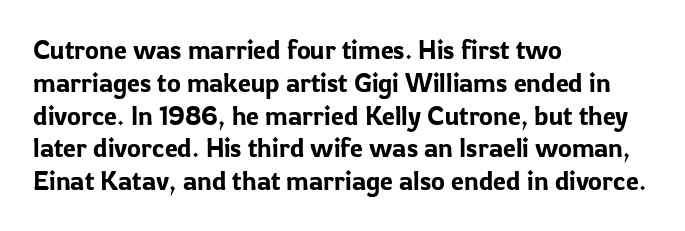
{"italic": "no", "underline": "no", "align": "left", "line_spacing": "normal", "line_spacing_ratio": 1.26, "letter_spacing": "normal", "letter_spacing_em": 0.0, "glyph_px": 26}
